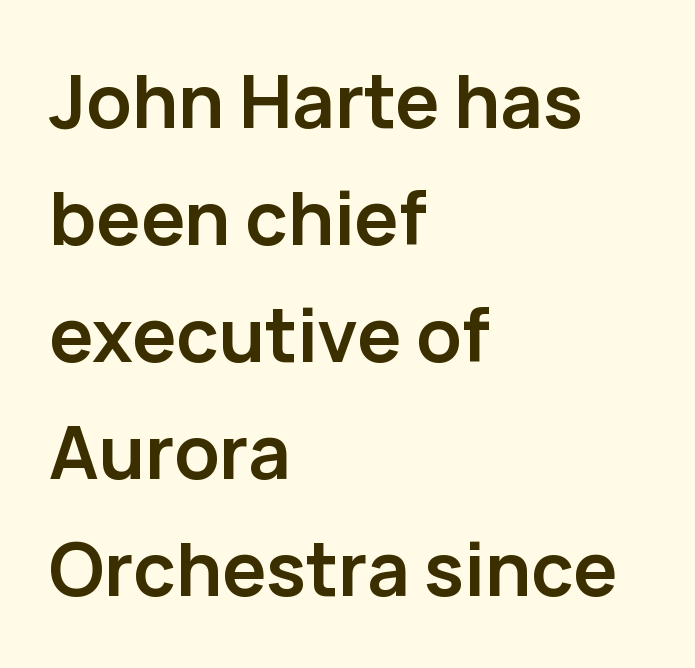
Type without underlining. The letters advance in unequal steps, a hallmark of proportional type. The rendering shows plain stroke endings on the letterforms — a sans-serif design. Plenty of ink on the page — the face is bold. Nothing unusual about the tracking: characters are spaced as the font intends.
